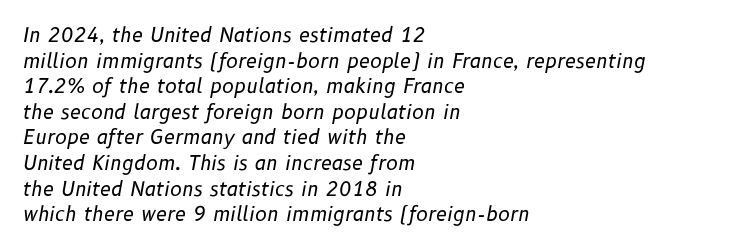
{"italic": "yes", "lean": "right", "slant_degrees": 10, "bold": "no", "underline": "no", "align": "left", "line_spacing": "normal", "line_spacing_ratio": 1.28, "letter_spacing": "normal", "letter_spacing_em": 0.0, "glyph_px": 20}
